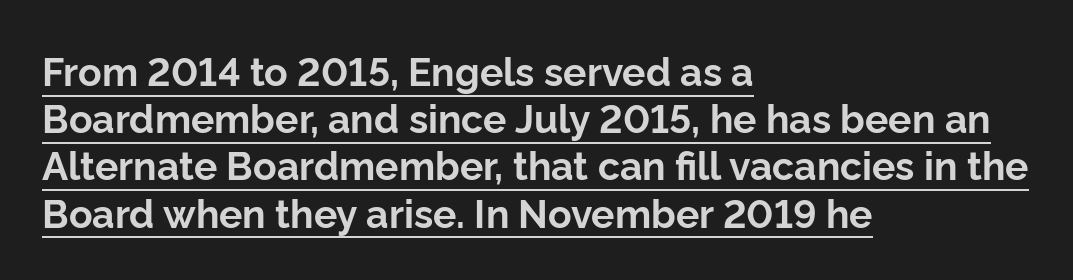
{"serif": "no", "italic": "no", "bold": "yes", "weight": "bold", "width": "normal", "stroke_contrast": "low", "x_height": "medium", "monospaced": "no", "underline": "yes", "align": "left", "line_spacing_ratio": 1.21, "letter_spacing": "normal", "letter_spacing_em": 0.0, "glyph_px": 39}
